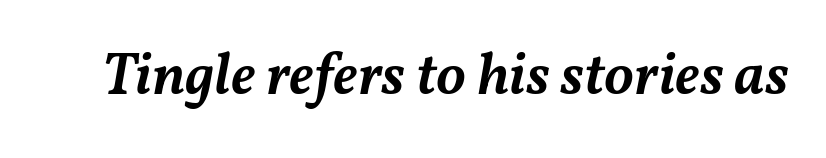
The image shows 59 px semibold type, italic (leaning right); set normal letter spacing, not underlined; medium stroke contrast and a medium x-height.
